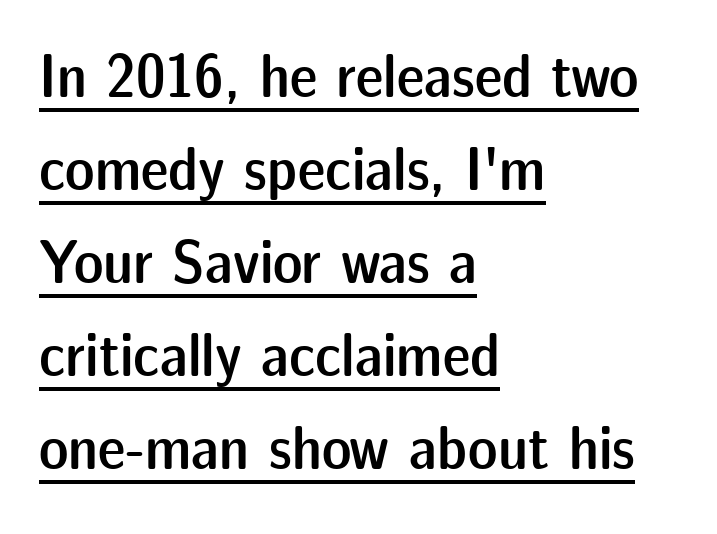
Q: Is the text bold? A: Semi-bold.
Q: Is the text italic (slanted)? A: No, it is upright.
Q: Is the typeface a serif or a sans-serif typeface? A: Sans-serif.
Q: Is the text underlined? A: Yes.
Q: How is the paragraph aligned? A: Left-aligned.
Q: Is the spacing between letters normal or unusually wide? A: Normal.
Q: Is the spacing between lines tight, normal or loose? A: Normal.
Q: Width (condensed, normal, or wide)? A: Normal.
Q: Stroke contrast? A: Low.
Q: x-height? A: Medium.
Q: Monospaced? A: No.
